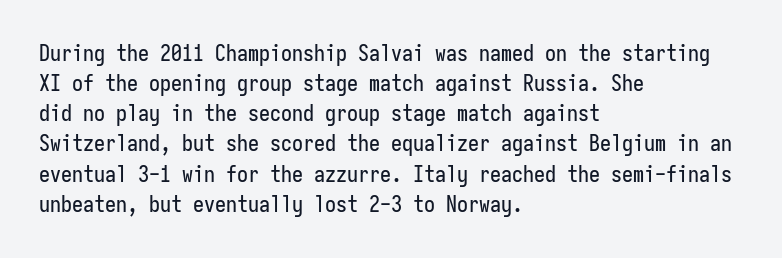
Q: Is the text italic (slanted)? A: No, it is upright.
Q: Is the text underlined? A: No.
Q: How is the paragraph aligned? A: Left-aligned.
Q: Is the spacing between letters normal or unusually wide? A: Normal.
Q: Is the spacing between lines tight, normal or loose? A: Normal.
